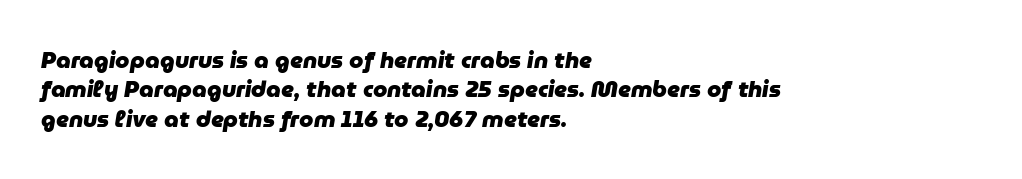
Q: Is the text bold? A: Yes.
Q: Is the text italic (slanted)? A: Yes, it leans right by about 9 degrees.
Q: Is the text underlined? A: No.
Q: How is the paragraph aligned? A: Left-aligned.
Q: Is the spacing between letters normal or unusually wide? A: Normal.
Q: Is the spacing between lines tight, normal or loose? A: Normal.
